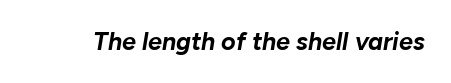
{"italic": "yes", "lean": "right", "slant_degrees": 10, "bold": "yes", "underline": "no", "letter_spacing": "normal", "letter_spacing_em": 0.0, "glyph_px": 25}
